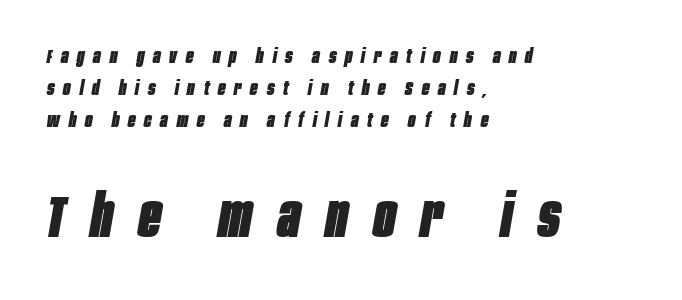
{"italic": "yes", "lean": "right", "slant_degrees": 10, "bold": "yes", "weight": "heavy", "width": "condensed", "stroke_contrast": "low", "x_height": "large", "monospaced": "no", "underline": "no", "align": "left", "line_spacing": "normal", "line_spacing_ratio": 1.6, "letter_spacing": "wide", "letter_spacing_em": 0.44, "larger_block": "second", "size_ratio": 2.95, "glyph_px": 59}
